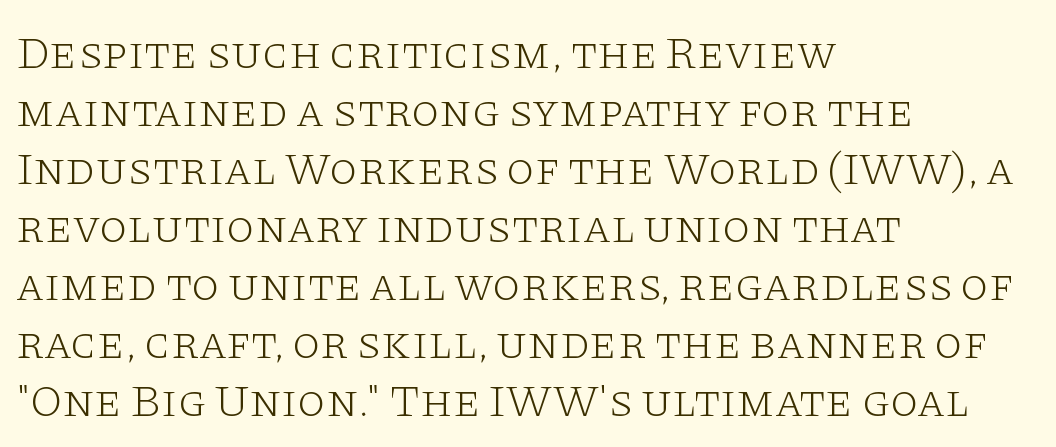
The font family rendered here belongs to the serif group. Here the glyphs are tracked normally, forming tight word shapes. Upright lettering throughout. This sample is left-justified, so line endings fall wherever the words run out. A bare baseline throughout the passage. Do the characters align in a grid? No, the font is proportional.
